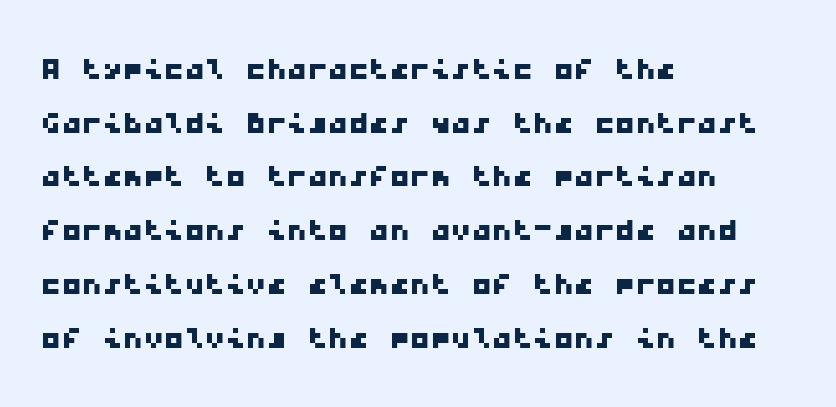
{"serif": "no", "width": "wide", "stroke_contrast": "low", "x_height": "medium", "monospaced": "yes", "underline": "no", "align": "left", "line_spacing": "normal", "line_spacing_ratio": 1.31, "letter_spacing": "normal", "letter_spacing_em": 0.0, "glyph_px": 41}
